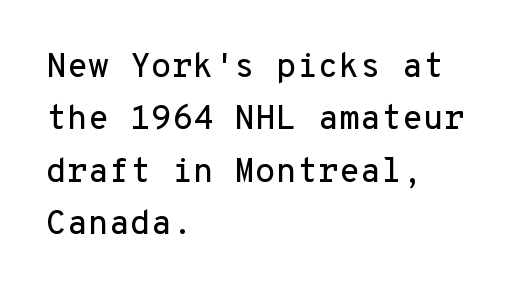
Ascenders rise straight up at ninety degrees. One glance says typical: line gaps are just what's usual. Type style note: lacks serifs. The type is set solid horizontally, with unmodified tracking. Honestly, there is no underline to notice here at all. If you drew a ruler down the left edge, every line would touch it.
